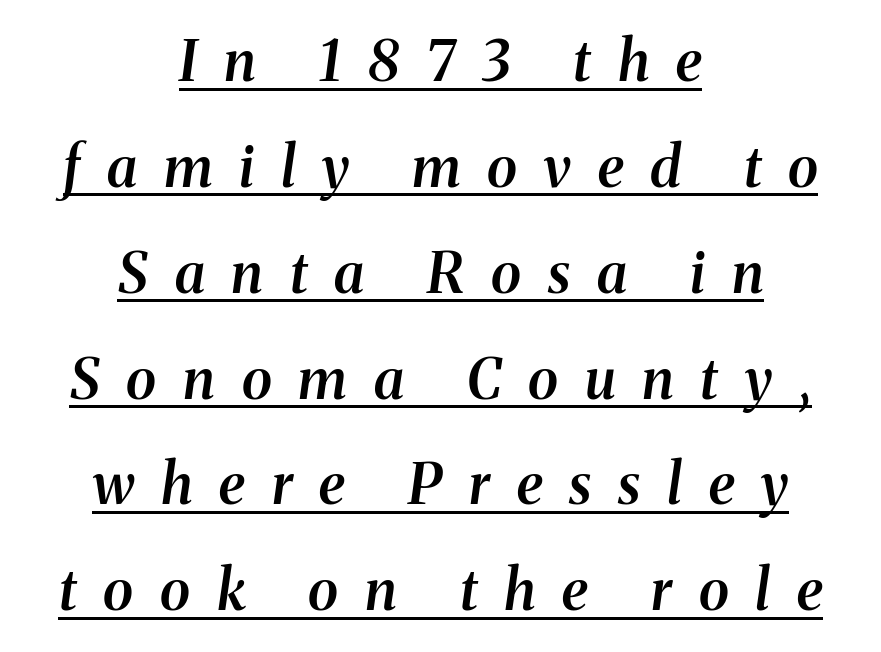
{"serif": "yes", "italic": "yes", "lean": "right", "slant_degrees": 8, "bold": "semi", "weight": "semibold", "width": "normal", "stroke_contrast": "medium", "x_height": "medium", "monospaced": "no", "underline": "yes", "align": "center", "line_spacing_ratio": 1.89, "letter_spacing": "wide", "letter_spacing_em": 0.48, "glyph_px": 56}
